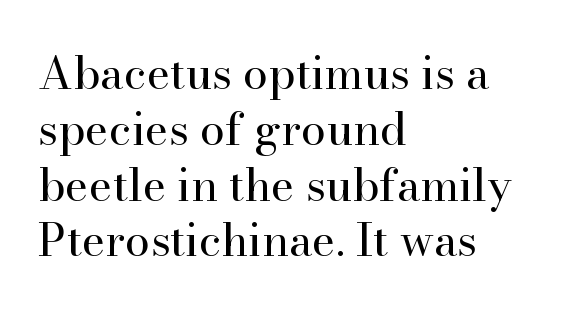
Q: Is the text bold? A: No.
Q: Is the text italic (slanted)? A: No, it is upright.
Q: Is the typeface a serif or a sans-serif typeface? A: Serif.
Q: Is the text underlined? A: No.
Q: How is the paragraph aligned? A: Left-aligned.
Q: Is the spacing between letters normal or unusually wide? A: Normal.
Q: Width (condensed, normal, or wide)? A: Normal.
Q: Stroke contrast? A: High.
Q: x-height? A: Small.
Q: Monospaced? A: No.
